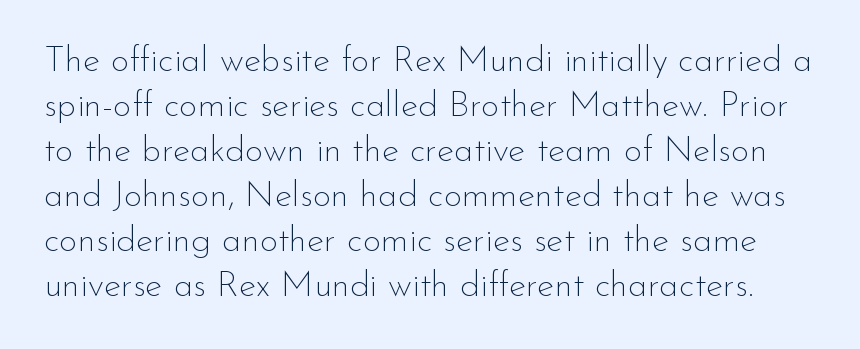
Q: Is the text bold? A: No.
Q: Is the text italic (slanted)? A: No, it is upright.
Q: Is the typeface a serif or a sans-serif typeface? A: Sans-serif.
Q: Is the text underlined? A: No.
Q: Is the spacing between letters normal or unusually wide? A: Normal.
Q: Is the spacing between lines tight, normal or loose? A: Normal.
Q: Width (condensed, normal, or wide)? A: Normal.
Q: Stroke contrast? A: Low.
Q: x-height? A: Small.
Q: Monospaced? A: No.
